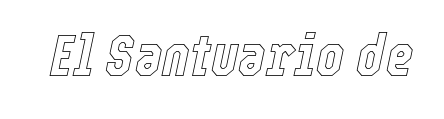
The image shows 59 px condensed type, italic (leaning right); set normal letter spacing, not underlined; a medium x-height.
